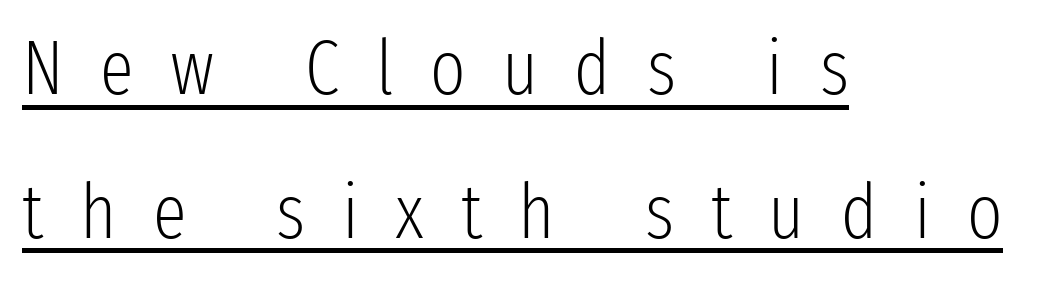
Heft: none added — not bold. Style check: upright. Display-style spreading of the glyphs; the letterfit is very open. To sum up the face: it is a sans, with no serifs.
